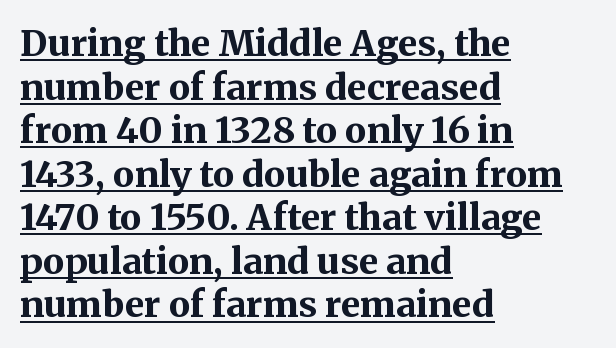
The text block is weighted toward the left margin, trailing off unevenly rightward. Glyph-to-glyph distance matches everyday printed text. Proportional: the letters do not fall into vertical columns. Heavy, bold letterforms. Posture: straight, roman, zero tilt.
